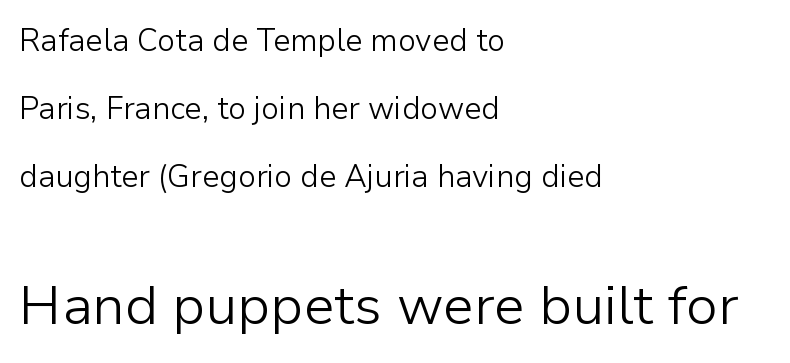
The image shows 55 px light sans-serif type, upright; set left-aligned, loose line spacing (2.2x), normal letter spacing, not underlined; the second (bottom) block is 1.77x larger; low stroke contrast and a medium x-height.
